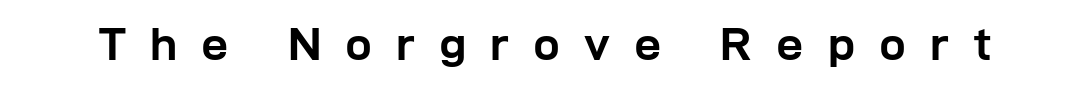
Varying glyph widths throughout — classic text-font behaviour. Its strokes are broad and dark, the hallmark of bold type. Spacing between characters has been opened up far beyond the box default. Upright lettering throughout. The letters carry no serifs — their stems end cleanly without finishing strokes.
